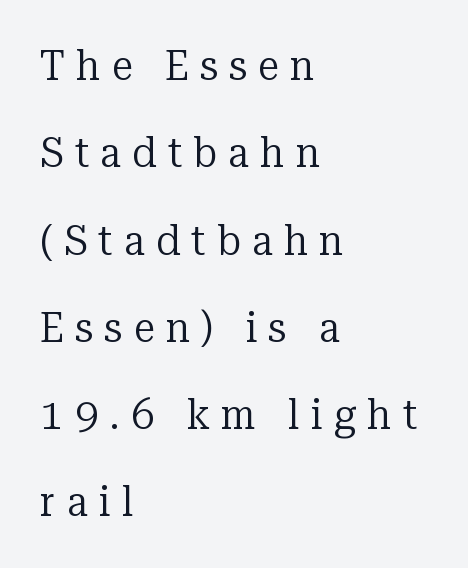
{"serif": "yes", "italic": "no", "bold": "no", "weight": "regular", "width": "normal", "stroke_contrast": "low", "x_height": "medium", "monospaced": "no", "underline": "no", "align": "left", "line_spacing": "loose", "line_spacing_ratio": 2.03, "letter_spacing": "wide", "letter_spacing_em": 0.26, "glyph_px": 43}
